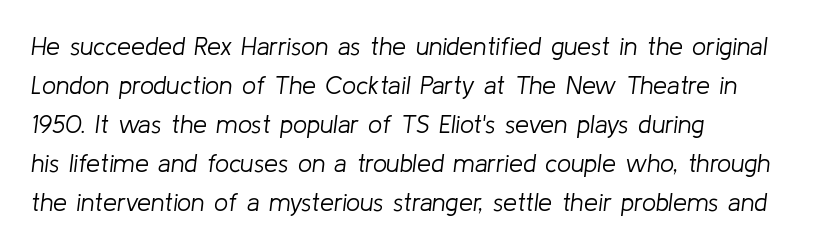
{"italic": "yes", "lean": "right", "slant_degrees": 8, "bold": "no", "underline": "no", "align": "left", "line_spacing": "normal", "line_spacing_ratio": 1.56, "letter_spacing": "normal", "letter_spacing_em": 0.0, "glyph_px": 25}
